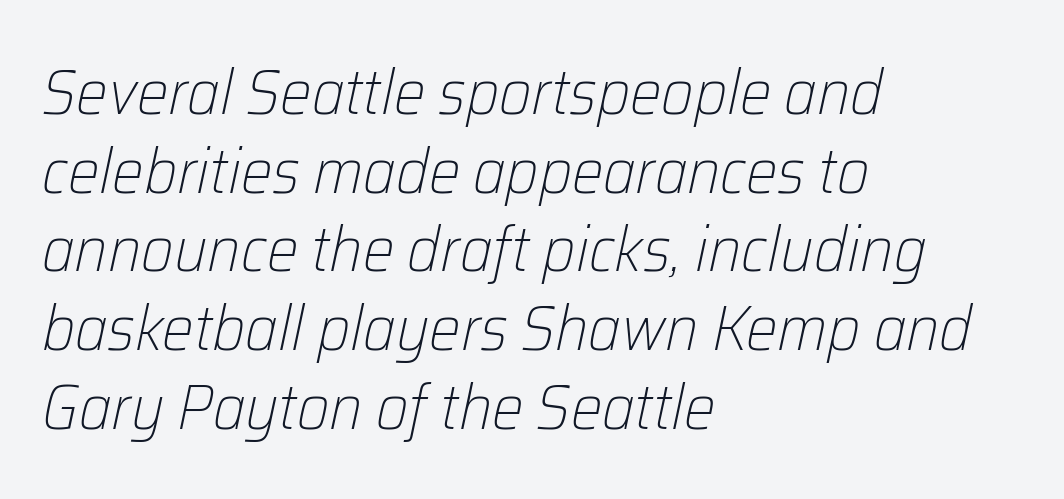
Q: Is the text bold? A: No.
Q: Is the text italic (slanted)? A: Yes, it leans right by about 12 degrees.
Q: Is the text underlined? A: No.
Q: How is the paragraph aligned? A: Left-aligned.
Q: Is the spacing between letters normal or unusually wide? A: Normal.
Q: Is the spacing between lines tight, normal or loose? A: Normal.
Q: Width (condensed, normal, or wide)? A: Normal.
Q: Stroke contrast? A: Low.
Q: x-height? A: Medium.
Q: Monospaced? A: No.
